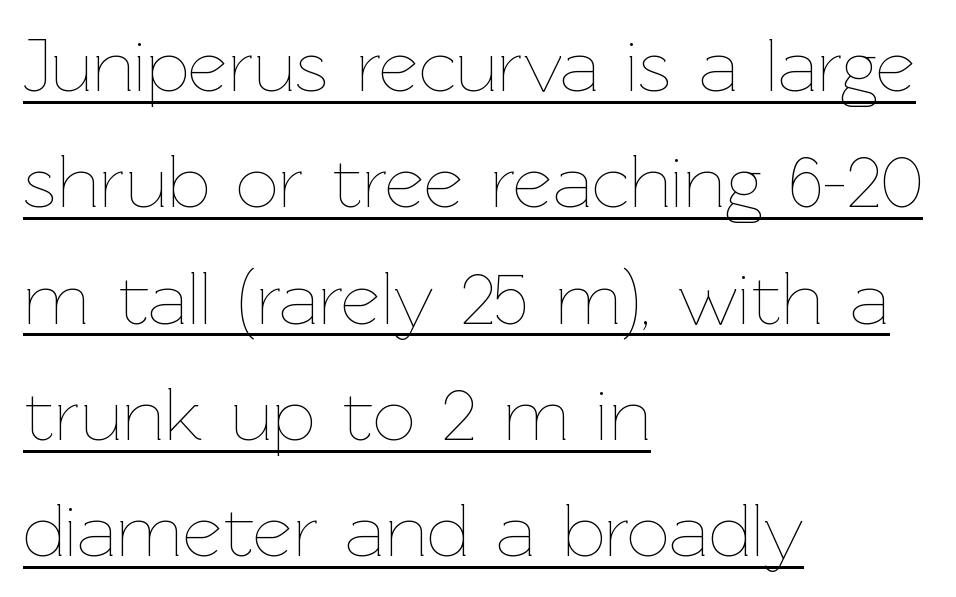
The image shows 76 px thin type, upright; set left-aligned, normal line spacing (1.53x), normal letter spacing, underlined; low stroke contrast and a medium x-height.
